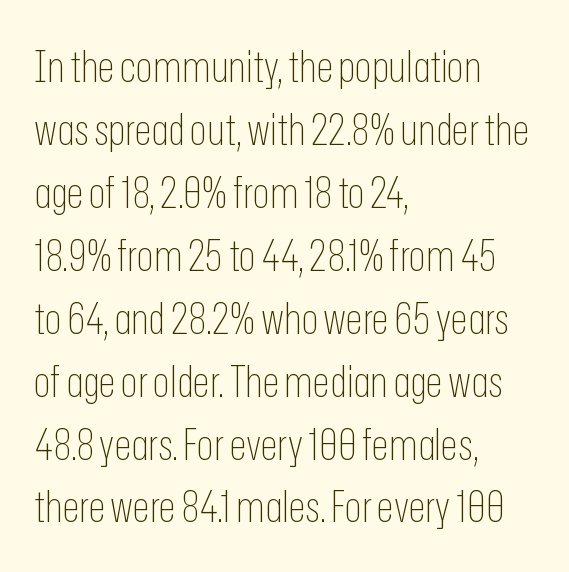
No extra ink here — the face is not bold. Compared with a centered layout, this one pins lines to the left instead. It's the straight-up-and-down kind of type. These lines are rendered in a variable-pitch font. The string is rendered with underlining switched off.
